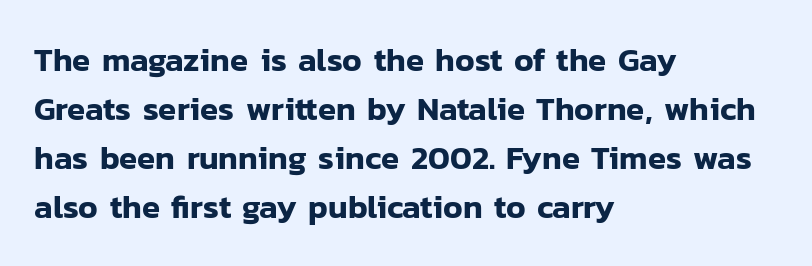
Q: Is the text italic (slanted)? A: No, it is upright.
Q: Is the typeface a serif or a sans-serif typeface? A: Sans-serif.
Q: Is the text underlined? A: No.
Q: How is the paragraph aligned? A: Left-aligned.
Q: Is the spacing between letters normal or unusually wide? A: Normal.
Q: Is the spacing between lines tight, normal or loose? A: Normal.
Q: Width (condensed, normal, or wide)? A: Normal.
Q: Stroke contrast? A: Low.
Q: x-height? A: Medium.
Q: Monospaced? A: No.
